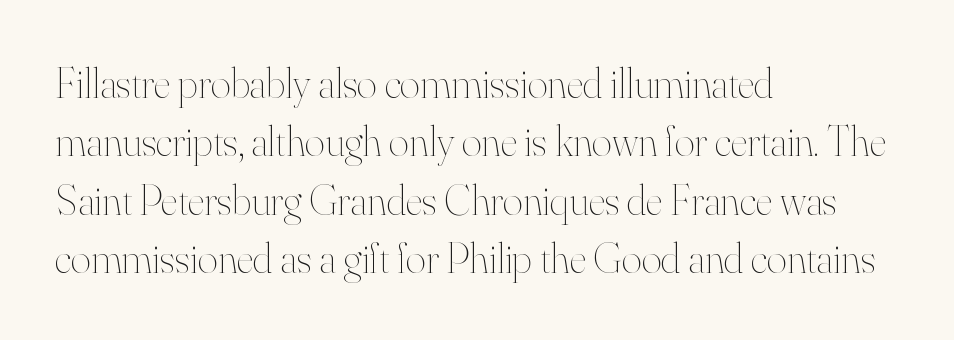
The image shows 43 px thin type, upright; set left-aligned, normal line spacing (1.36x), normal letter spacing, not underlined; high stroke contrast and a small x-height.
